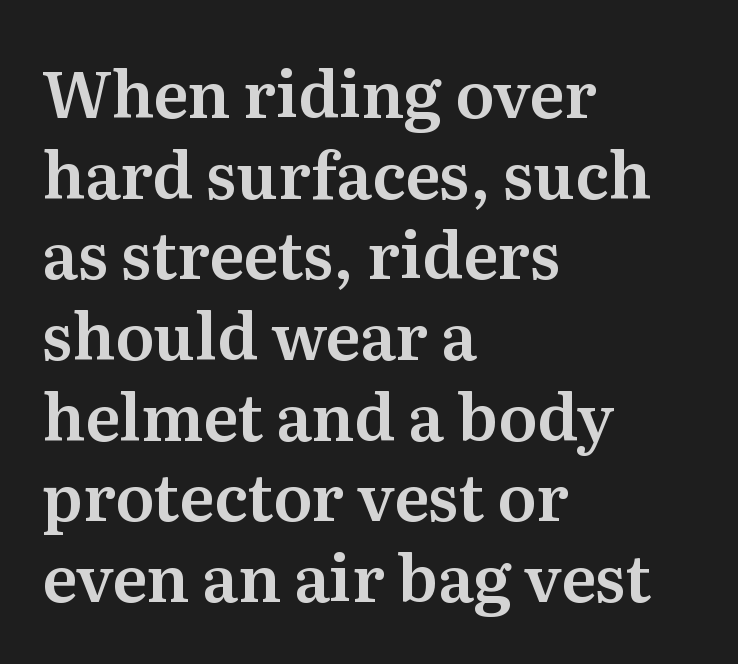
The leading is moderate, giving the passage an even texture. Default kerning and tracking; the words read as compact shapes. In terms of posture, this sample is upright. Does the copy run flush right? No — it runs flush left.
